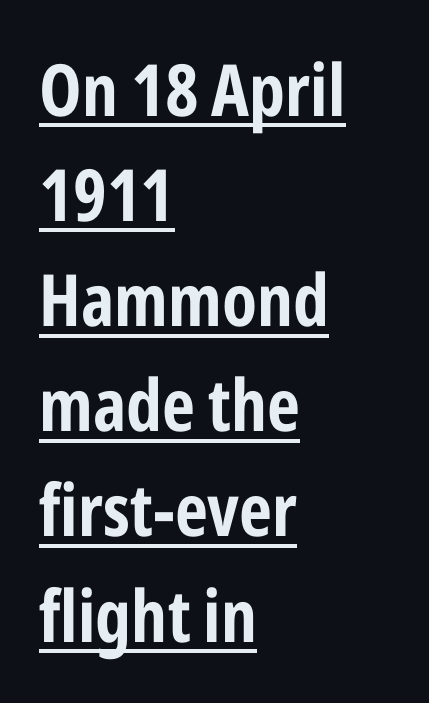
{"serif": "no", "italic": "no", "bold": "yes", "weight": "bold", "width": "condensed", "stroke_contrast": "low", "x_height": "medium", "monospaced": "no", "underline": "yes", "align": "left", "line_spacing": "normal", "line_spacing_ratio": 1.46, "letter_spacing": "normal", "letter_spacing_em": 0.0, "glyph_px": 72}
